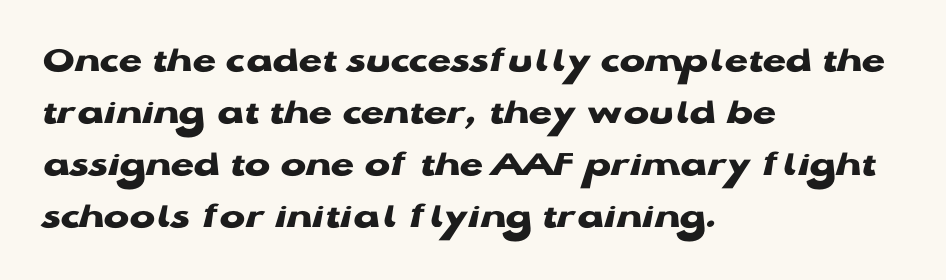
The image shows 38 px heavy, wide sans-serif type, upright; set left-aligned, normal line spacing (1.37x), normal letter spacing, not underlined; low stroke contrast and a medium x-height.
